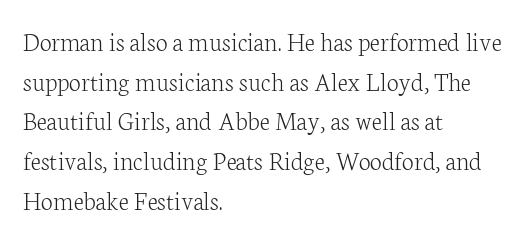
{"italic": "no", "bold": "no", "underline": "no", "align": "left", "line_spacing": "normal", "line_spacing_ratio": 1.47, "letter_spacing": "normal", "letter_spacing_em": 0.0, "glyph_px": 27}
